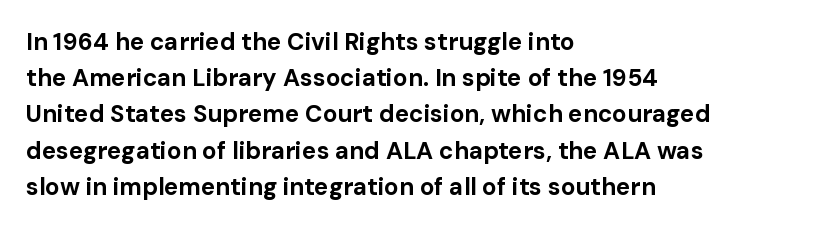
Q: Is the text bold? A: Yes.
Q: Is the text italic (slanted)? A: No, it is upright.
Q: Is the text underlined? A: No.
Q: How is the paragraph aligned? A: Left-aligned.
Q: Is the spacing between letters normal or unusually wide? A: Normal.
Q: Is the spacing between lines tight, normal or loose? A: Normal.
